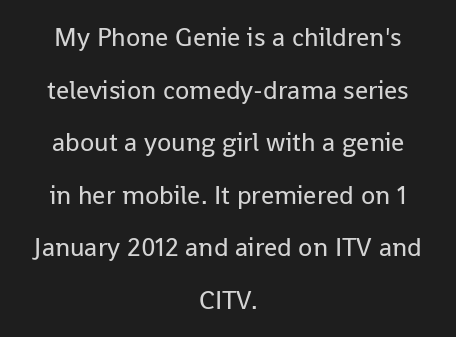
{"italic": "no", "bold": "no", "underline": "no", "align": "center", "line_spacing": "loose", "line_spacing_ratio": 2.02, "letter_spacing": "normal", "letter_spacing_em": 0.0, "glyph_px": 26}
